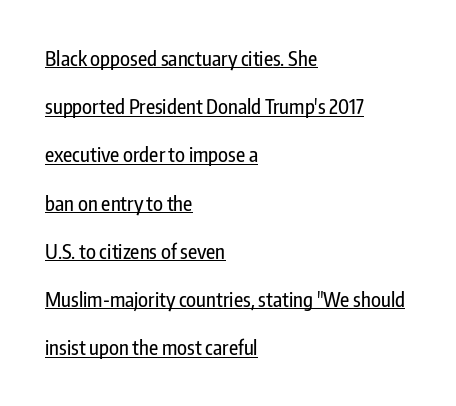
{"italic": "no", "underline": "yes", "align": "left", "line_spacing": "loose", "line_spacing_ratio": 2.41, "letter_spacing": "normal", "letter_spacing_em": 0.0, "glyph_px": 20}
